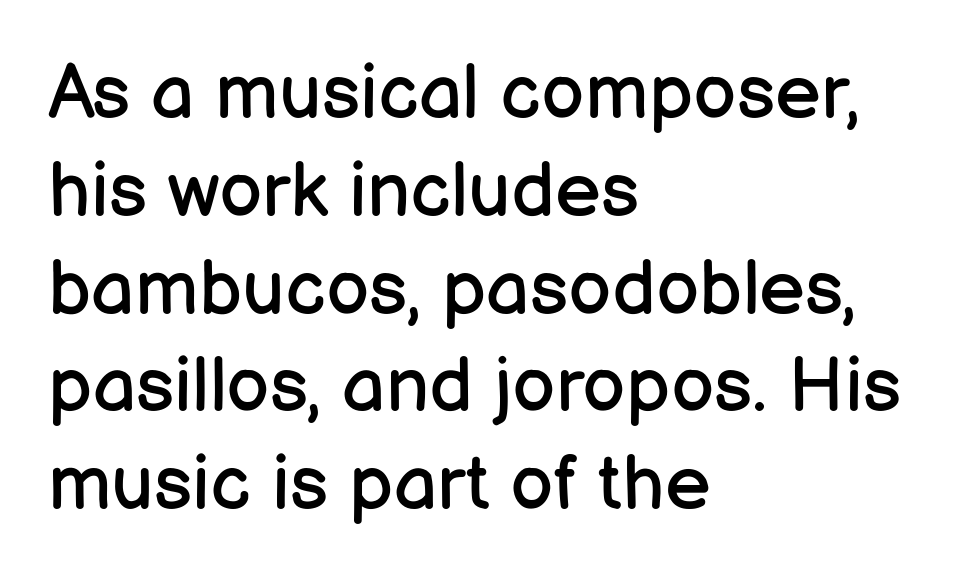
The space between consecutive lines is moderate. Quick note: not italic, upright. The font sits on the lighter half of the weight spectrum, regular included. Spacing verdict: proportional, widths tailored to each character. The glyphs in this specimen are sans serif.
